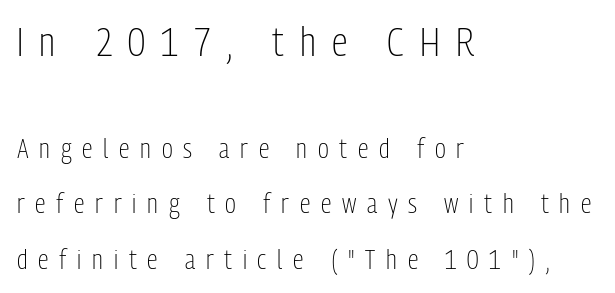
{"serif": "no", "italic": "no", "bold": "no", "weight": "light", "width": "condensed", "stroke_contrast": "low", "x_height": "medium", "monospaced": "no", "underline": "no", "align": "left", "line_spacing": "loose", "line_spacing_ratio": 2.05, "letter_spacing": "wide", "letter_spacing_em": 0.4, "larger_block": "first", "size_ratio": 1.48, "glyph_px": 40}
